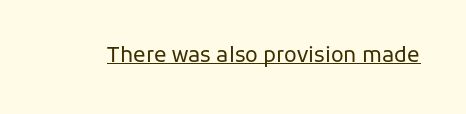
Italic: no, the glyphs are upright roman. You can see a thin bar hugging the bottom of the glyphs. Nothing heavy about these letters — not bold at all. Look at the tracking — it's just the regular setting, nothing added.
